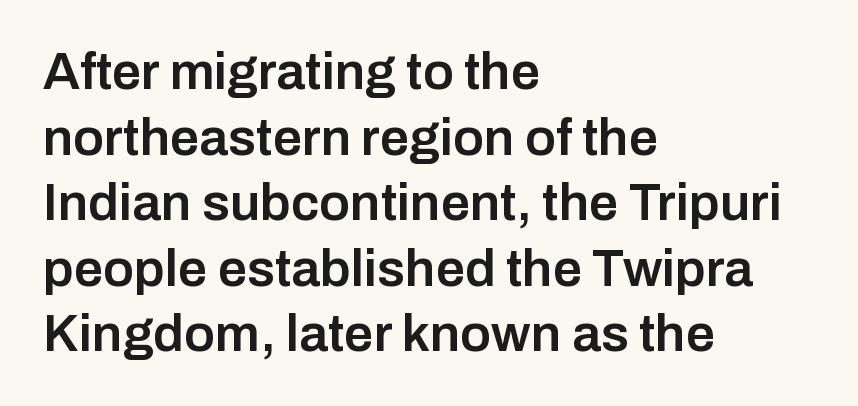
Q: Is the text bold? A: Semi-bold.
Q: Is the text italic (slanted)? A: No, it is upright.
Q: Is the typeface a serif or a sans-serif typeface? A: Sans-serif.
Q: Is the text underlined? A: No.
Q: How is the paragraph aligned? A: Left-aligned.
Q: Is the spacing between letters normal or unusually wide? A: Normal.
Q: Is the spacing between lines tight, normal or loose? A: Normal.
Q: Width (condensed, normal, or wide)? A: Normal.
Q: Stroke contrast? A: Low.
Q: x-height? A: Medium.
Q: Monospaced? A: No.
